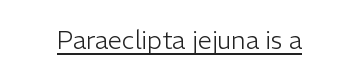
{"italic": "no", "bold": "no", "underline": "yes", "letter_spacing": "normal", "letter_spacing_em": 0.0, "glyph_px": 25}
